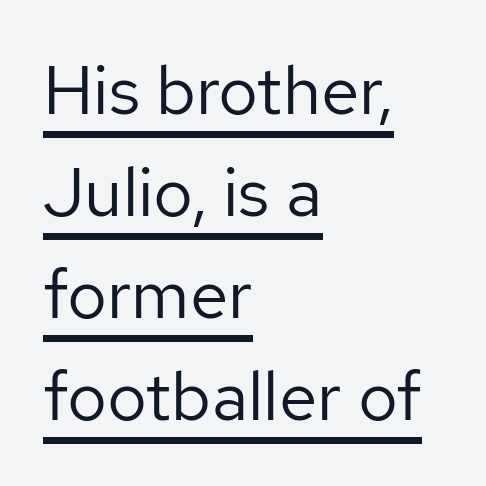
Descenders here cross a horizontal rule under the line. The vertical gap from one line to the next is medium. Heft: none added — not bold. Examine the stroke ends and you'll find no serifs. Varying glyph widths throughout — classic text-font behaviour.
